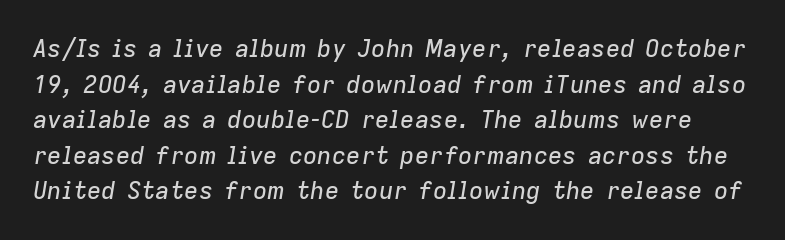
{"italic": "yes", "lean": "right", "slant_degrees": 9, "underline": "no", "line_spacing": "normal", "line_spacing_ratio": 1.48, "letter_spacing": "normal", "letter_spacing_em": 0.0, "glyph_px": 24}
